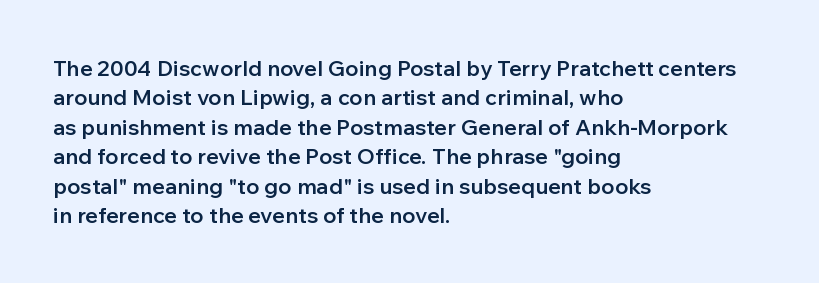
{"italic": "no", "bold": "semi", "underline": "no", "align": "left", "line_spacing": "normal", "line_spacing_ratio": 1.34, "letter_spacing": "normal", "letter_spacing_em": 0.0, "glyph_px": 22}
